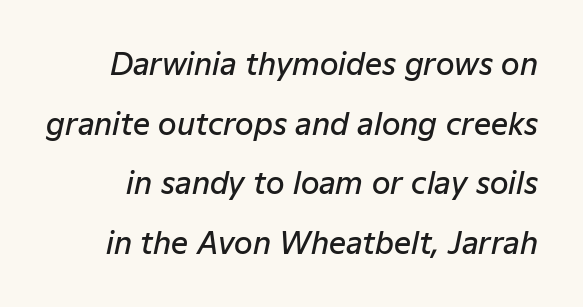
The image shows 30 px semibold type, italic (leaning right); set loose line spacing (1.99x), normal letter spacing, not underlined; low stroke contrast and a medium x-height.
